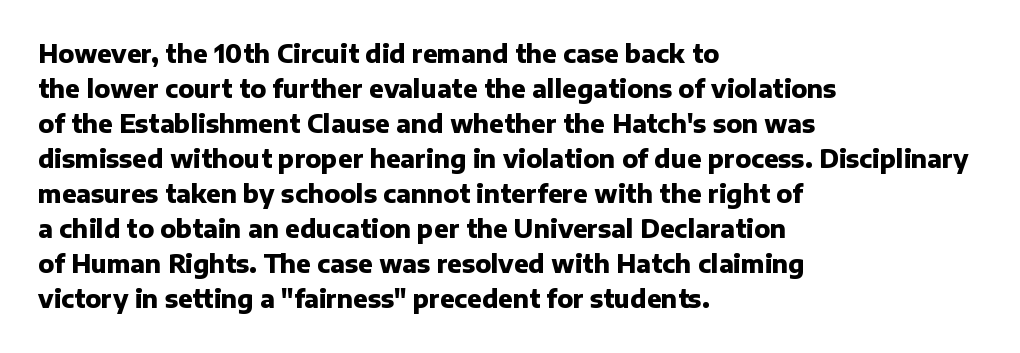
Q: Is the text bold? A: Yes.
Q: Is the text italic (slanted)? A: No, it is upright.
Q: Is the text underlined? A: No.
Q: How is the paragraph aligned? A: Left-aligned.
Q: Is the spacing between letters normal or unusually wide? A: Normal.
Q: Is the spacing between lines tight, normal or loose? A: Normal.
